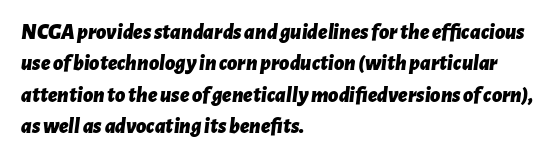
The image shows 22 px bold type, italic (leaning right); set left-aligned, normal line spacing (1.43x), normal letter spacing, not underlined.
